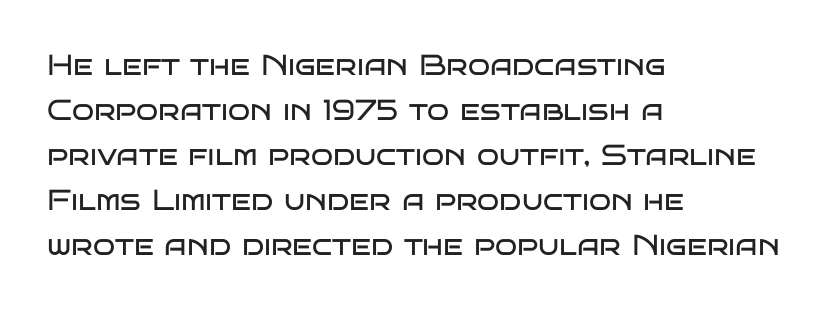
Ink coverage per letter is moderate at most. The area under the type is left untouched. This is sans-serif lettering, the kind often seen on screens and signage. Proportional: the letters do not fall into vertical columns.
